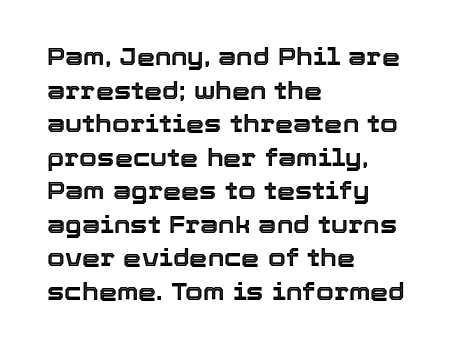
The image shows 23 px text type, upright; set left-aligned, normal line spacing (1.46x), normal letter spacing, not underlined.
